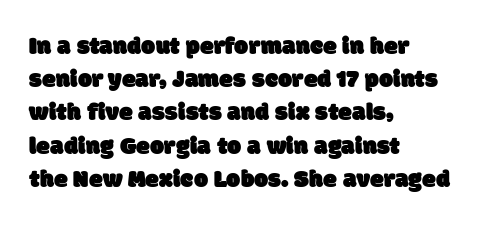
Q: Is the text underlined? A: No.
Q: How is the paragraph aligned? A: Left-aligned.
Q: Is the spacing between letters normal or unusually wide? A: Normal.
Q: Is the spacing between lines tight, normal or loose? A: Normal.
